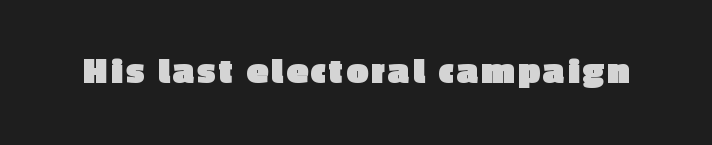
The space beneath each line is pristine and unruled. Note the varied advance widths — an 'i' is clearly narrower than an 'm'. Is this a sans? Yes — the strokes have no serifs. This is roman type, the default non-slanted kind. The sample has been set heavy, in full bold.
